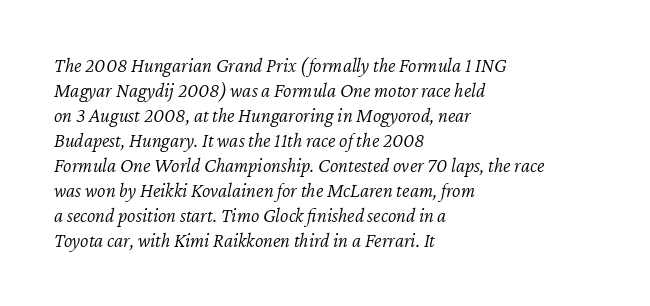
The image shows 20 px text type, italic (leaning right); set left-aligned, normal line spacing (1.25x), normal letter spacing, not underlined.
